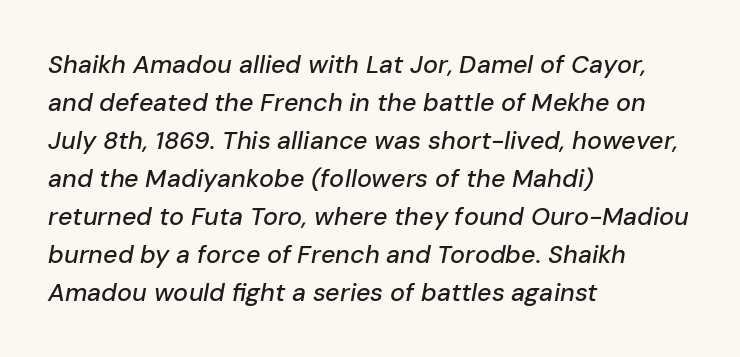
Q: Is the text italic (slanted)? A: Yes, it leans right by about 10 degrees.
Q: Is the text underlined? A: No.
Q: How is the paragraph aligned? A: Left-aligned.
Q: Is the spacing between letters normal or unusually wide? A: Normal.
Q: Is the spacing between lines tight, normal or loose? A: Normal.
